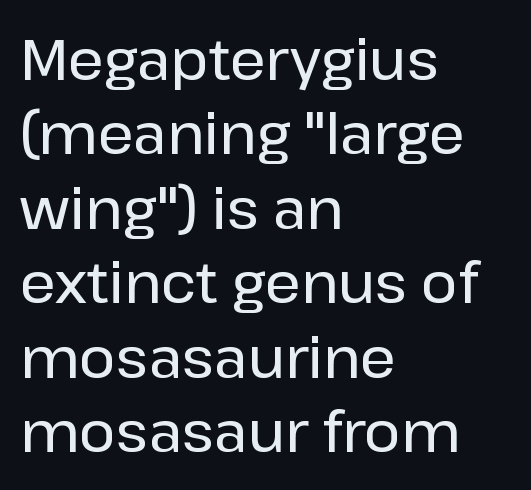
The image shows 56 px sans-serif type, upright; set left-aligned, normal line spacing (1.33x), normal letter spacing, not underlined; low stroke contrast and a medium x-height.
